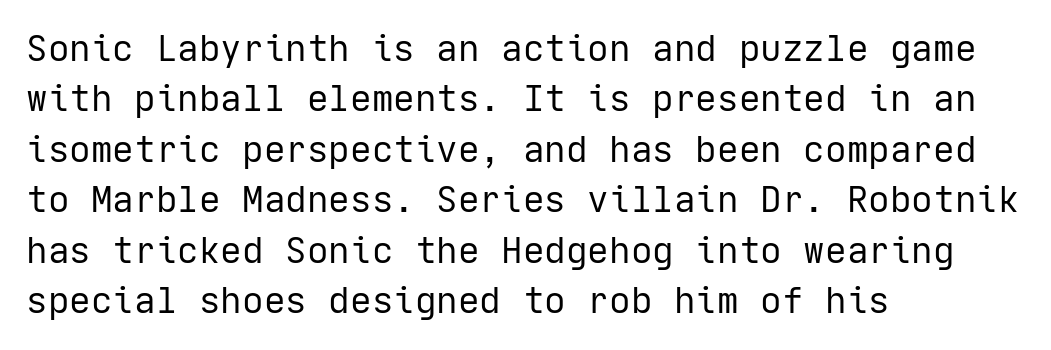
Q: Is the text bold? A: No.
Q: Is the text italic (slanted)? A: No, it is upright.
Q: Is the typeface a serif or a sans-serif typeface? A: Sans-serif.
Q: Is the text underlined? A: No.
Q: How is the paragraph aligned? A: Left-aligned.
Q: Is the spacing between letters normal or unusually wide? A: Normal.
Q: Is the spacing between lines tight, normal or loose? A: Normal.
Q: Width (condensed, normal, or wide)? A: Normal.
Q: Stroke contrast? A: Low.
Q: x-height? A: Medium.
